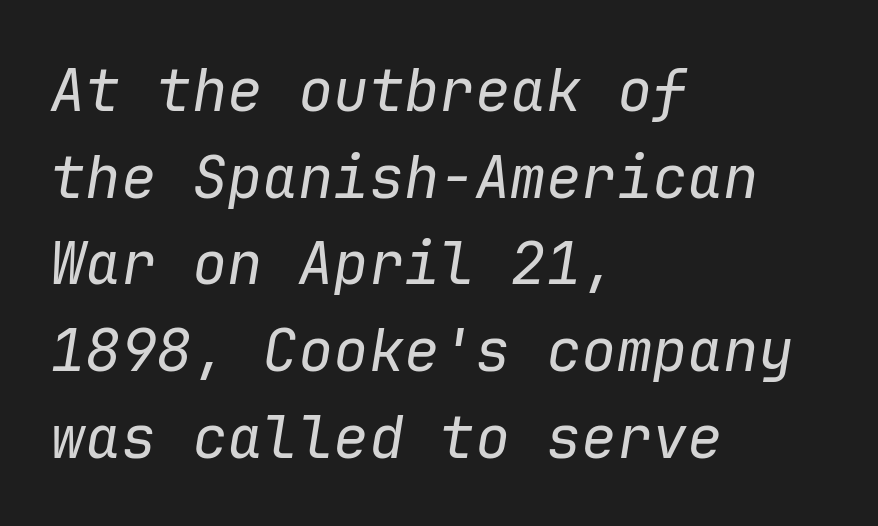
Line spacing here is normal. These lines are rendered in a fixed-pitch font. Counters stay open thanks to moderate or lighter strokes. Posture: slanted.
